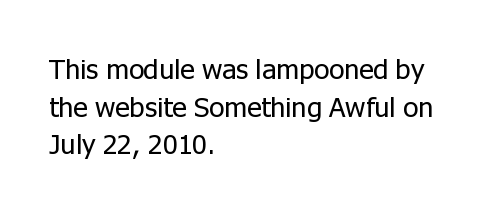
The image shows 28 px regular-weight sans-serif type, upright; set left-aligned, normal line spacing (1.34x), normal letter spacing, not underlined; low stroke contrast and a medium x-height.
